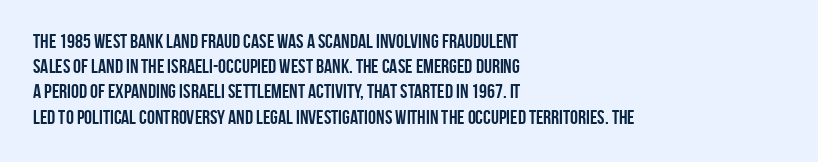
{"italic": "no", "bold": "yes", "underline": "no", "align": "left", "line_spacing": "normal", "line_spacing_ratio": 1.26, "letter_spacing": "normal", "letter_spacing_em": 0.0, "glyph_px": 20}
